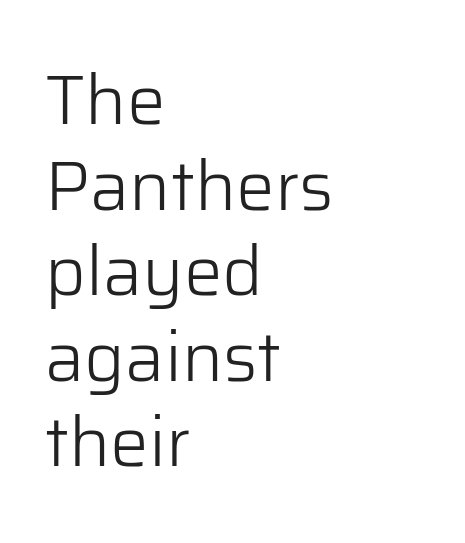
Italic? Not at all — the glyphs are vertical. Underline: absent. The type family on display is of the sans-serif kind. Each letter keeps its own natural width here, so spacing adapts to shape. The letterforms sit shoulder to shoulder at normal distance. The typesetter chose a ragged-right arrangement here.
